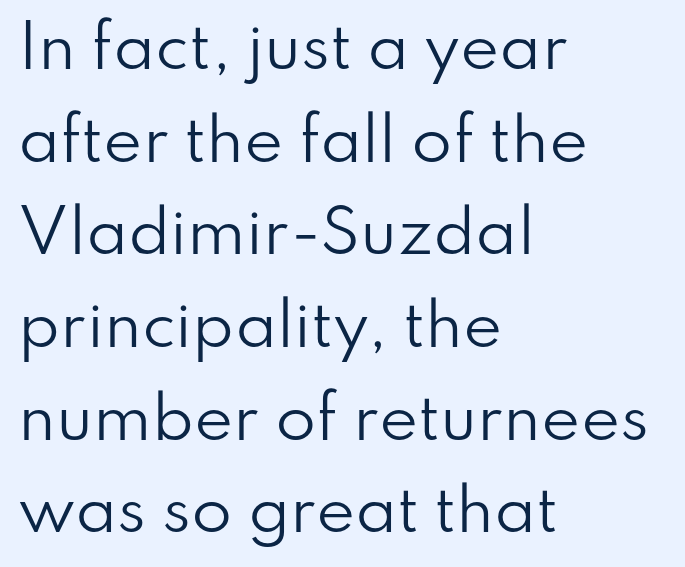
Q: Is the text bold? A: No.
Q: Is the text italic (slanted)? A: No, it is upright.
Q: Is the typeface a serif or a sans-serif typeface? A: Sans-serif.
Q: Is the text underlined? A: No.
Q: How is the paragraph aligned? A: Left-aligned.
Q: Is the spacing between letters normal or unusually wide? A: Normal.
Q: Is the spacing between lines tight, normal or loose? A: Normal.
Q: Width (condensed, normal, or wide)? A: Normal.
Q: Stroke contrast? A: Low.
Q: x-height? A: Small.
Q: Monospaced? A: No.
